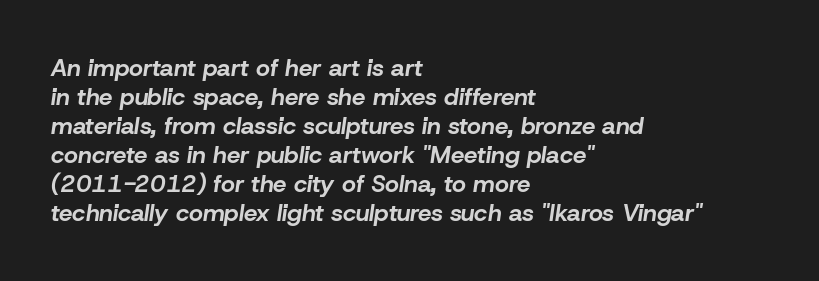
Q: Is the text bold? A: Yes.
Q: Is the text italic (slanted)? A: Yes, it leans right by about 8 degrees.
Q: Is the text underlined? A: No.
Q: How is the paragraph aligned? A: Left-aligned.
Q: Is the spacing between letters normal or unusually wide? A: Normal.
